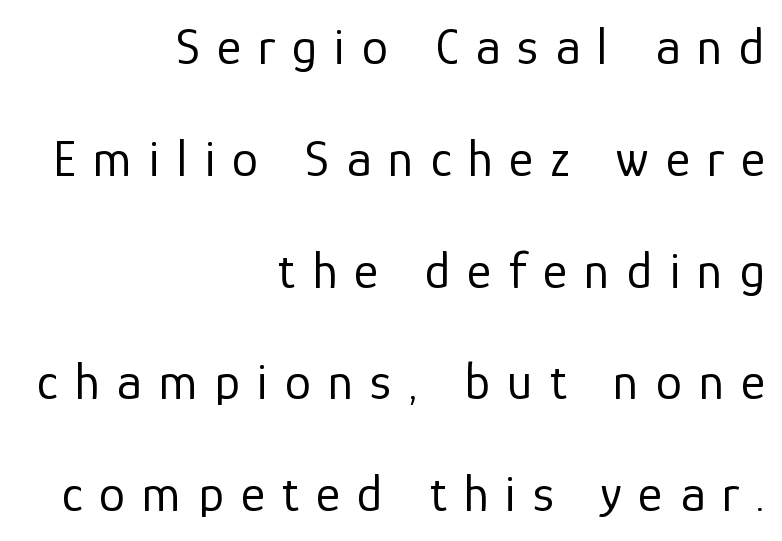
The font's upright variant was chosen for this text. Proportional: the letters do not fall into vertical columns. Check under the words: just untouched page. Each line ends at the same right margin while the left side varies.
